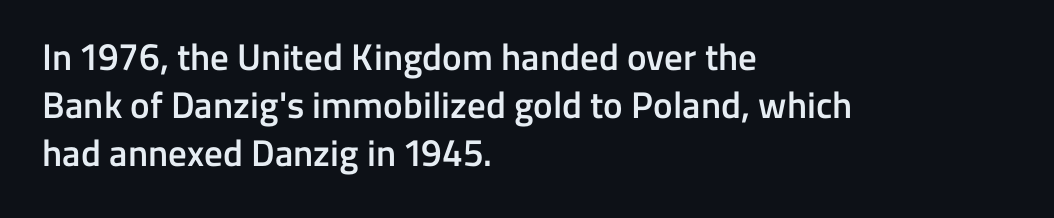
No extra tracking has been applied to these lines. Looks like regular typesetting: each glyph gets only the width it needs. Do the letters lean? They stand straight. The typesetter chose a ragged-right arrangement here. The leading is moderate, giving the passage an even texture.
